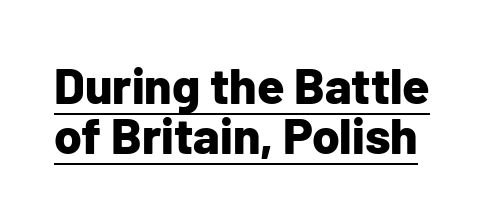
Q: Is the text bold? A: Yes.
Q: Is the text italic (slanted)? A: No, it is upright.
Q: Is the typeface a serif or a sans-serif typeface? A: Sans-serif.
Q: Is the text underlined? A: Yes.
Q: Is the spacing between letters normal or unusually wide? A: Normal.
Q: Is the spacing between lines tight, normal or loose? A: Tight.
Q: Width (condensed, normal, or wide)? A: Normal.
Q: Stroke contrast? A: Low.
Q: x-height? A: Medium.
Q: Monospaced? A: No.
